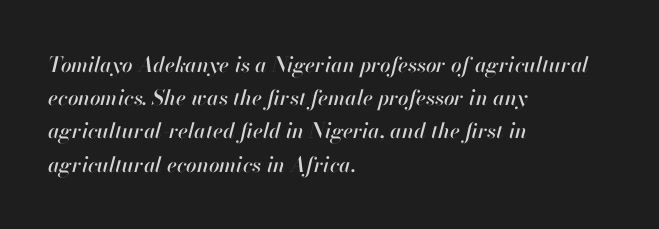
The image shows 21 px text type, italic (leaning right); set left-aligned, normal line spacing (1.58x), normal letter spacing, not underlined.
